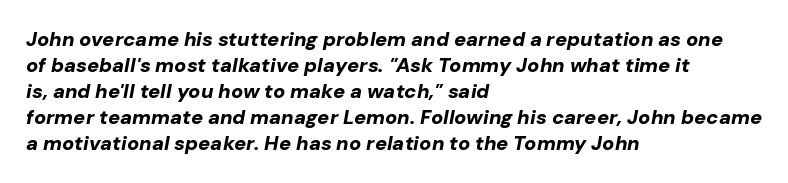
Q: Is the text bold? A: Yes.
Q: Is the text italic (slanted)? A: Yes, it leans right by about 10 degrees.
Q: Is the text underlined? A: No.
Q: How is the paragraph aligned? A: Left-aligned.
Q: Is the spacing between letters normal or unusually wide? A: Normal.
Q: Is the spacing between lines tight, normal or loose? A: Normal.
